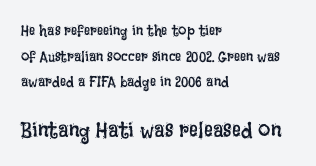
The image shows 22 px text type, upright; set left-aligned, line spacing 1.71x, normal letter spacing, not underlined; the second (bottom) block is 1.47x larger.
